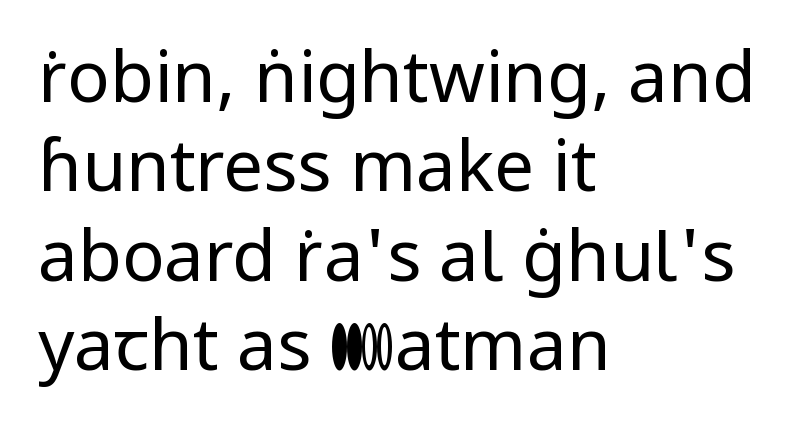
This sample keeps an unexceptional amount of space between lines. This reads as an unemphasized weight, regular at the heaviest. Characters remain perfectly vertical along every line. Each letter keeps its own natural width here, so spacing adapts to shape. The passage shown has conventional tracking throughout. This sample is left-justified, so line endings fall wherever the words run out.
